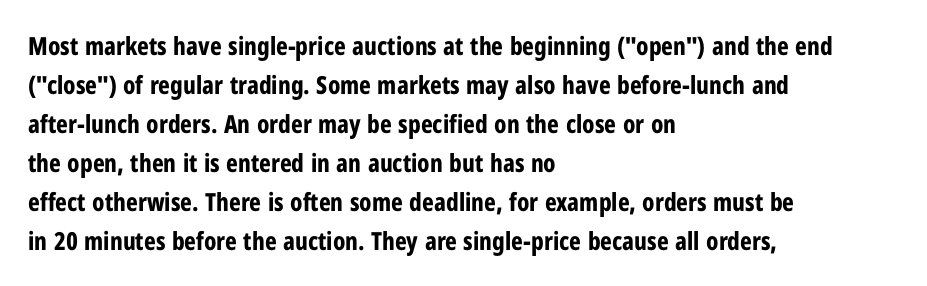
Vertical strokes here are truly vertical. In terms of letterspacing, this is plain default setting. This block has exactly the height ordinary leading produces. Pretty heavy lettering here — definitely bold.
